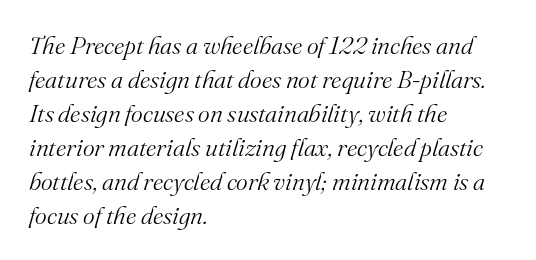
The image shows 25 px text type, italic (leaning right); set left-aligned, normal line spacing (1.36x), normal letter spacing, not underlined.
